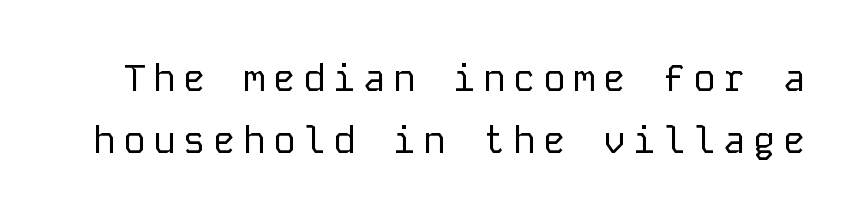
This rendering employs a face without finishing strokes, i.e., a sans-serif. The strokes are not fattened; the text isn't bold. You can tell it's not italic because the verticals are truly vertical. Quick note: interline space is typical.
